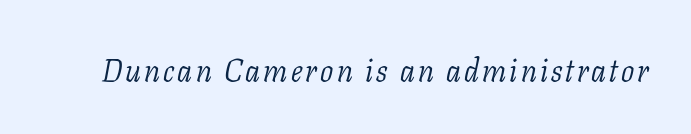
{"serif": "yes", "italic": "yes", "lean": "right", "slant_degrees": 11, "bold": "no", "weight": "light", "width": "normal", "stroke_contrast": "low", "x_height": "medium", "monospaced": "no", "underline": "no", "glyph_px": 31}
